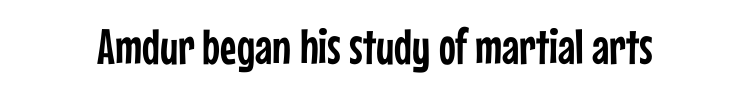
Q: Is the text italic (slanted)? A: No, it is upright.
Q: Is the typeface a serif or a sans-serif typeface? A: Sans-serif.
Q: Is the text underlined? A: No.
Q: Is the spacing between letters normal or unusually wide? A: Normal.
Q: Width (condensed, normal, or wide)? A: Condensed.
Q: Stroke contrast? A: Low.
Q: x-height? A: Medium.
Q: Monospaced? A: No.
